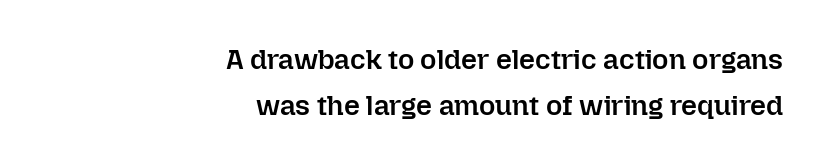
Q: Is the text bold? A: Semi-bold.
Q: Is the text italic (slanted)? A: No, it is upright.
Q: Is the text underlined? A: No.
Q: How is the paragraph aligned? A: Right-aligned.
Q: Is the spacing between letters normal or unusually wide? A: Normal.
Q: Is the spacing between lines tight, normal or loose? A: Normal.
Q: Width (condensed, normal, or wide)? A: Normal.
Q: Stroke contrast? A: Low.
Q: x-height? A: Medium.
Q: Monospaced? A: No.
